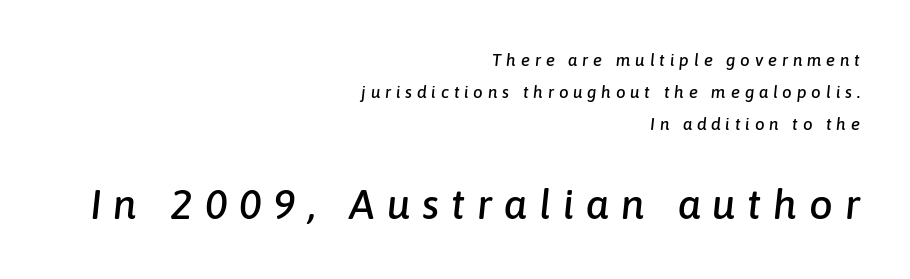
The image shows 42 px text type, italic (leaning right); set right-aligned, line spacing 1.88x, unusually wide letter spacing (+0.28 em), not underlined; the second (bottom) block is 2.47x larger; low stroke contrast and a medium x-height.
